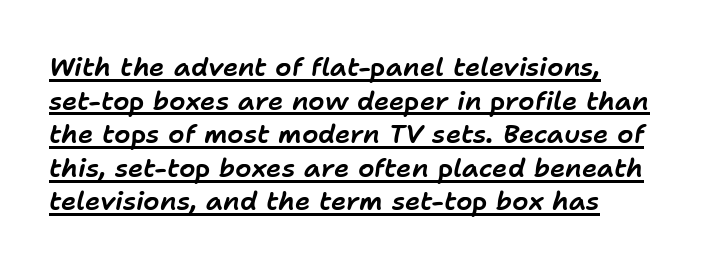
Q: Is the text italic (slanted)? A: Yes, it leans right by about 11 degrees.
Q: Is the text underlined? A: Yes.
Q: Is the spacing between letters normal or unusually wide? A: Normal.
Q: Is the spacing between lines tight, normal or loose? A: Normal.
